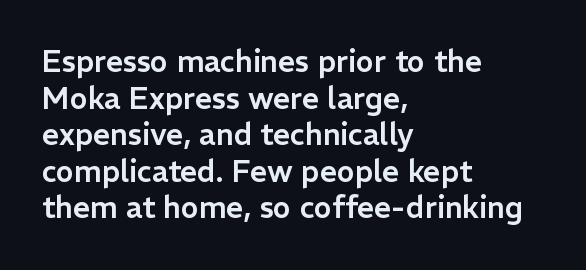
Q: Is the text italic (slanted)? A: No, it is upright.
Q: Is the typeface a serif or a sans-serif typeface? A: Sans-serif.
Q: Is the text underlined? A: No.
Q: How is the paragraph aligned? A: Left-aligned.
Q: Is the spacing between letters normal or unusually wide? A: Normal.
Q: Width (condensed, normal, or wide)? A: Normal.
Q: Stroke contrast? A: Low.
Q: x-height? A: Medium.
Q: Monospaced? A: No.
